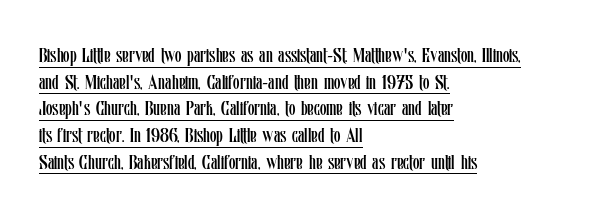
The image shows 21 px text type, upright; set left-aligned, normal line spacing (1.27x), normal letter spacing, underlined.
